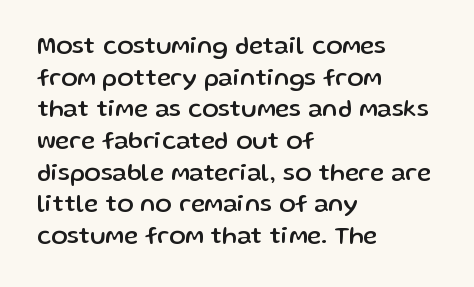
{"italic": "no", "underline": "no", "align": "left", "line_spacing": "normal", "line_spacing_ratio": 1.32, "letter_spacing": "normal", "letter_spacing_em": 0.0, "glyph_px": 24}
